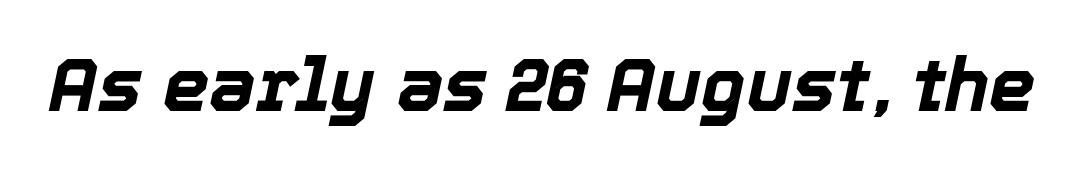
Does the lettering tilt? It does — this is italic. Spacing verdict: proportional, widths tailored to each character. Standard letterfit; no display-style spreading of the glyphs. The specimen omits any rule beneath the text block's lines. The passage shown is emphatically bold.
